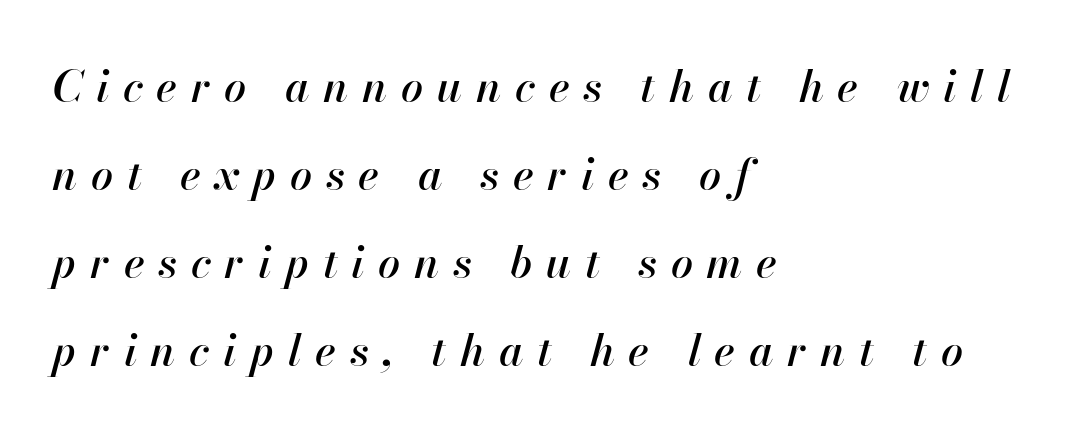
The passage shown is typed in a proportional face where columns would drift. Style check: oblique. A typesetter would call this heavily tracked-out type. Visually the block forms a straight wall on the left and a jagged coastline on the right. The block of text is sparse from top to bottom, with ample space between rows.
